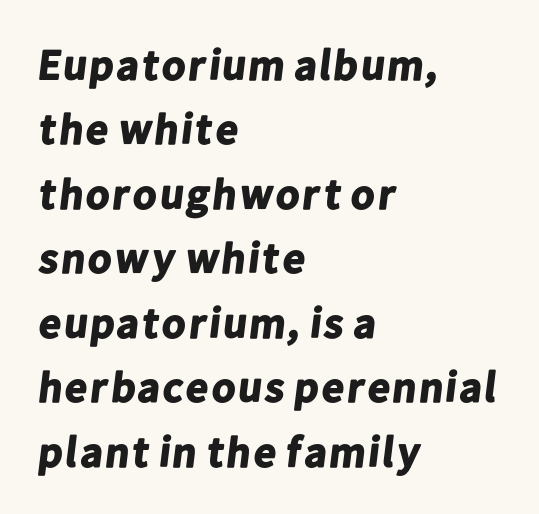
Nobody drew a line under any word here. This is sans-serif lettering, the kind often seen on screens and signage. The line texture is even and compact thanks to regular tracking. Vertical spacing — default. Short and long lines alike share a common starting point at left. A dark, heavy texture on the line: the type is bold.
